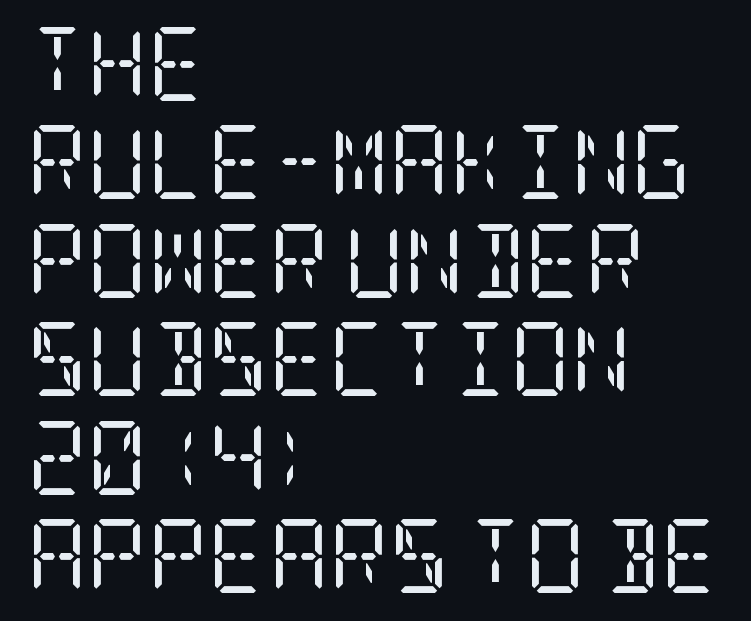
The image shows 74 px regular-weight, condensed serif type, upright; set left-aligned, normal line spacing (1.33x), normal letter spacing, not underlined; low stroke contrast and a large x-height.
